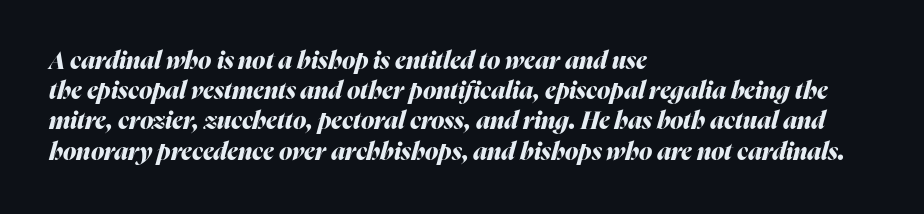
The image shows 24 px bold type, italic (leaning right); set left-aligned, normal line spacing (1.26x), normal letter spacing, not underlined.
